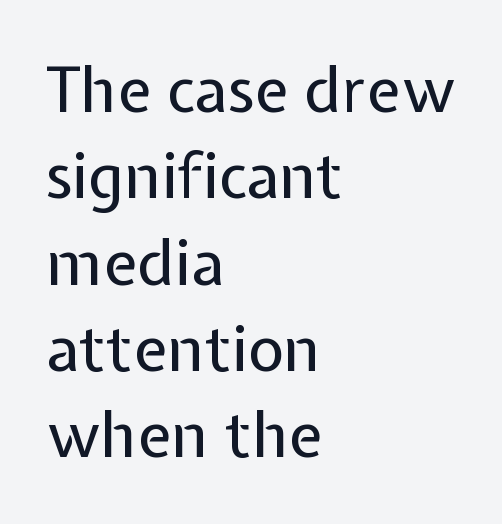
Is there much room between lines? A standard amount, neither cramped nor airy. Typeset ragged right — the left edge is the straight one. Descenders hang freely into open space. In terms of letterspacing, this is plain default setting. Spacing verdict: proportional, widths tailored to each character. The face looks like a standard text weight, possibly lighter.
